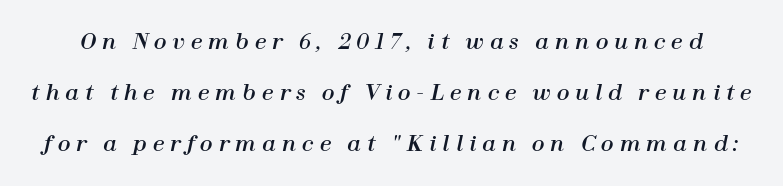
{"italic": "yes", "lean": "right", "slant_degrees": 12, "underline": "no", "line_spacing": "loose", "line_spacing_ratio": 2.44, "letter_spacing": "wide", "letter_spacing_em": 0.28, "glyph_px": 21}
